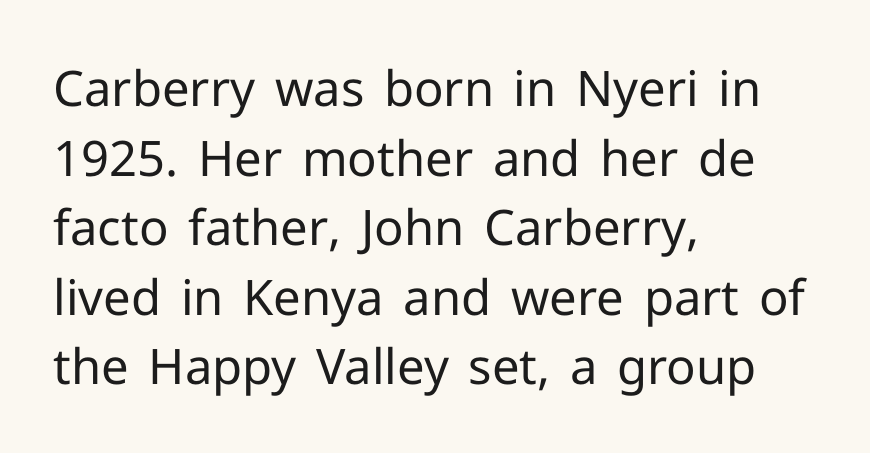
The image shows 49 px regular-weight sans-serif type, upright; set left-aligned, normal line spacing (1.42x), normal letter spacing, not underlined; low stroke contrast and a medium x-height.
